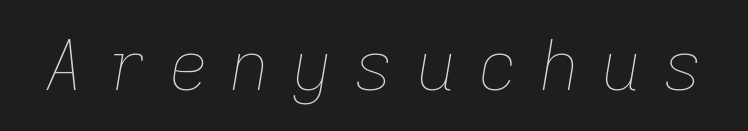
{"italic": "yes", "lean": "right", "slant_degrees": 9, "bold": "no", "weight": "thin", "width": "normal", "stroke_contrast": "low", "x_height": "medium", "monospaced": "no", "underline": "no", "letter_spacing": "wide", "letter_spacing_em": 0.32, "glyph_px": 69}
